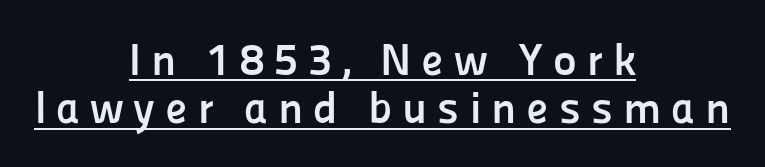
Q: Is the text bold? A: Yes.
Q: Is the text italic (slanted)? A: No, it is upright.
Q: Is the typeface a serif or a sans-serif typeface? A: Sans-serif.
Q: Is the text underlined? A: Yes.
Q: How is the paragraph aligned? A: Centered.
Q: Is the spacing between letters normal or unusually wide? A: Unusually wide.
Q: Is the spacing between lines tight, normal or loose? A: Tight.
Q: Width (condensed, normal, or wide)? A: Normal.
Q: Stroke contrast? A: Low.
Q: x-height? A: Medium.
Q: Monospaced? A: No.
